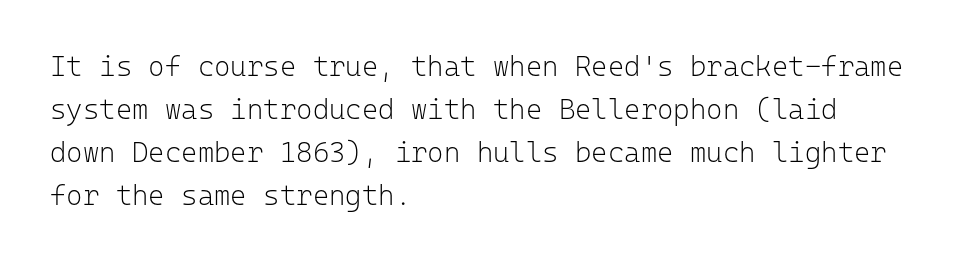
{"serif": "no", "italic": "no", "bold": "no", "weight": "light", "width": "normal", "stroke_contrast": "low", "x_height": "medium", "monospaced": "yes", "underline": "no", "align": "left", "line_spacing": "normal", "line_spacing_ratio": 1.54, "letter_spacing": "normal", "letter_spacing_em": 0.0, "glyph_px": 28}
